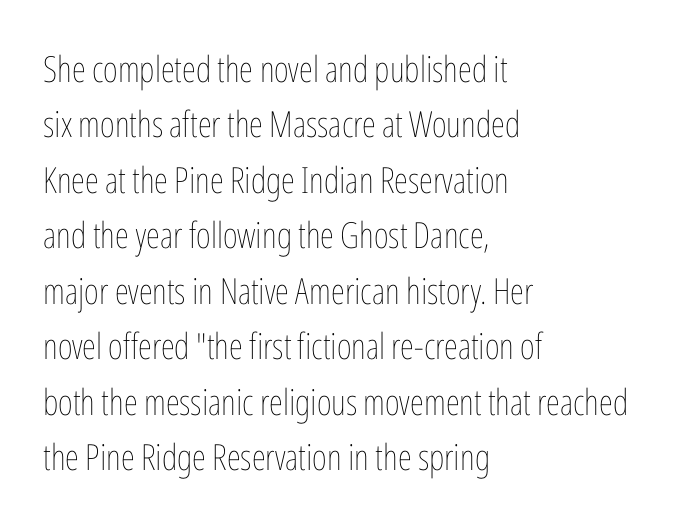
The image shows 36 px thin, condensed type, upright; set left-aligned, normal line spacing (1.54x), normal letter spacing, not underlined; low stroke contrast and a medium x-height.
